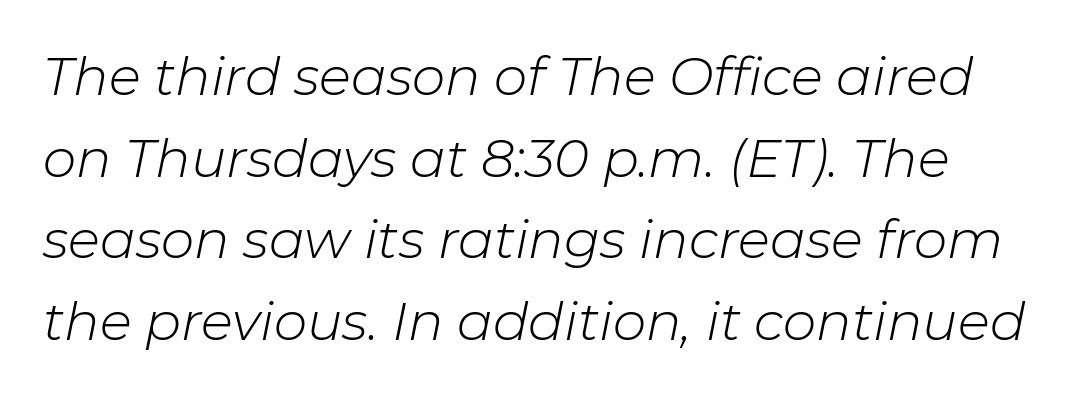
Q: Is the text bold? A: No.
Q: Is the text italic (slanted)? A: Yes, it leans right by about 11 degrees.
Q: Is the text underlined? A: No.
Q: Is the spacing between letters normal or unusually wide? A: Normal.
Q: Is the spacing between lines tight, normal or loose? A: Normal.
Q: Width (condensed, normal, or wide)? A: Normal.
Q: Stroke contrast? A: Low.
Q: x-height? A: Medium.
Q: Monospaced? A: No.
